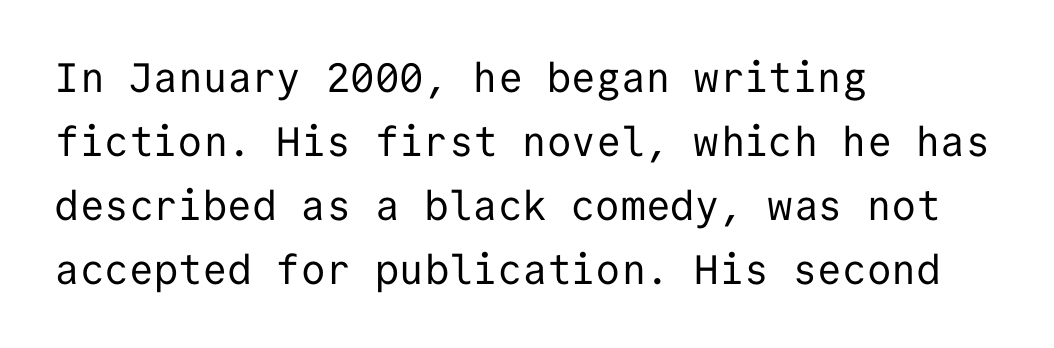
{"serif": "no", "italic": "no", "bold": "no", "weight": "regular", "width": "normal", "stroke_contrast": "low", "x_height": "medium", "monospaced": "yes", "underline": "no", "align": "left", "line_spacing": "normal", "line_spacing_ratio": 1.56, "letter_spacing": "normal", "letter_spacing_em": 0.0, "glyph_px": 41}
